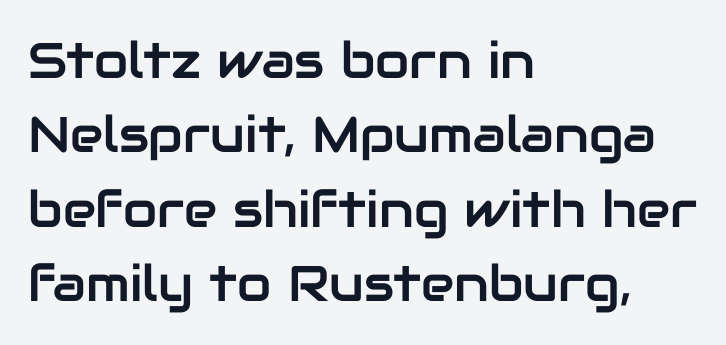
Q: Is the text italic (slanted)? A: No, it is upright.
Q: Is the typeface a serif or a sans-serif typeface? A: Sans-serif.
Q: Is the text underlined? A: No.
Q: How is the paragraph aligned? A: Left-aligned.
Q: Is the spacing between letters normal or unusually wide? A: Normal.
Q: Is the spacing between lines tight, normal or loose? A: Normal.
Q: Width (condensed, normal, or wide)? A: Normal.
Q: Stroke contrast? A: Low.
Q: x-height? A: Medium.
Q: Monospaced? A: No.
